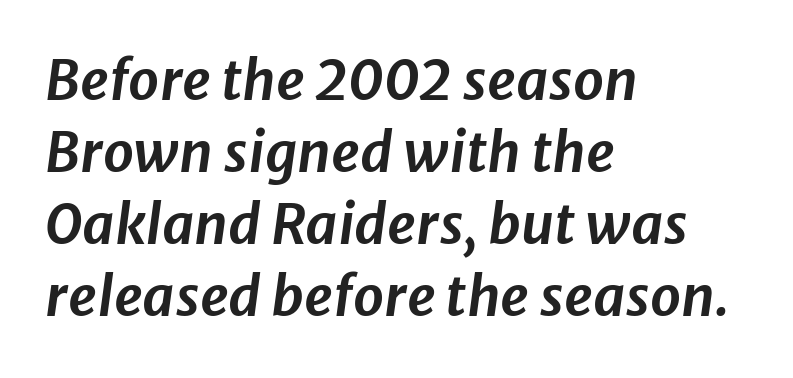
The image shows 55 px text type, italic (leaning right); set left-aligned, normal line spacing (1.31x), normal letter spacing, not underlined; low stroke contrast and a medium x-height.
